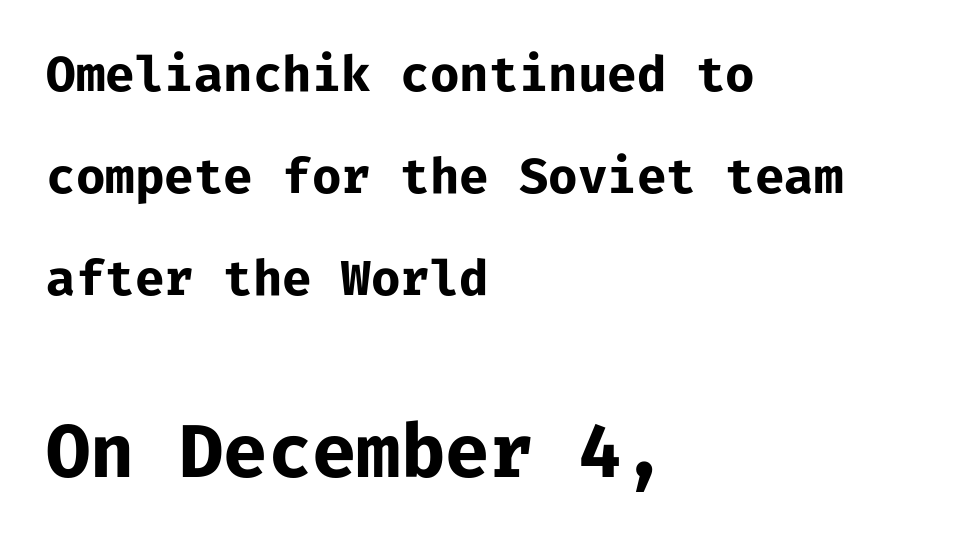
Does the bottom block carry the larger type? Yes, it does. Typesetter's note: full bold, strokes at maximum text heaviness. Underline: absent. Notice how the passage keeps a crisp vertical edge on the left only.
